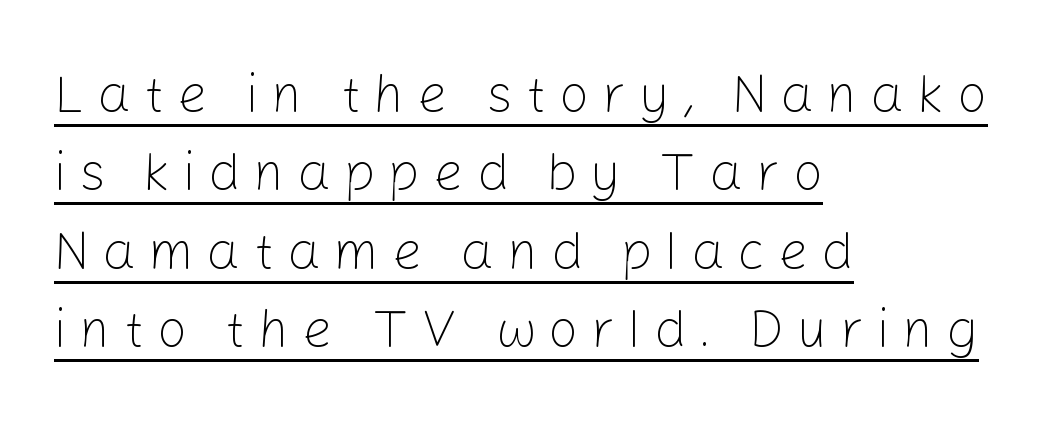
Q: Is the text bold? A: No.
Q: Is the text italic (slanted)? A: No, it is upright.
Q: Is the typeface a serif or a sans-serif typeface? A: Sans-serif.
Q: Is the text underlined? A: Yes.
Q: How is the paragraph aligned? A: Left-aligned.
Q: Is the spacing between letters normal or unusually wide? A: Unusually wide.
Q: Is the spacing between lines tight, normal or loose? A: Normal.
Q: Width (condensed, normal, or wide)? A: Normal.
Q: Stroke contrast? A: Low.
Q: x-height? A: Medium.
Q: Monospaced? A: No.
